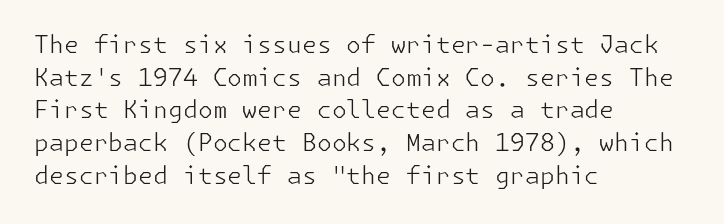
Q: Is the text bold? A: No.
Q: Is the text italic (slanted)? A: No, it is upright.
Q: Is the text underlined? A: No.
Q: How is the paragraph aligned? A: Left-aligned.
Q: Is the spacing between letters normal or unusually wide? A: Normal.
Q: Is the spacing between lines tight, normal or loose? A: Normal.
